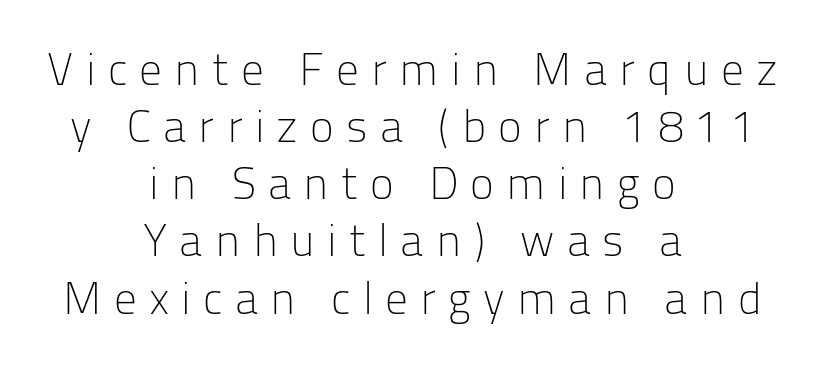
{"serif": "no", "italic": "no", "bold": "no", "weight": "light", "width": "normal", "stroke_contrast": "low", "x_height": "medium", "monospaced": "no", "underline": "no", "align": "center", "line_spacing": "normal", "line_spacing_ratio": 1.27, "letter_spacing": "wide", "letter_spacing_em": 0.27, "glyph_px": 45}
